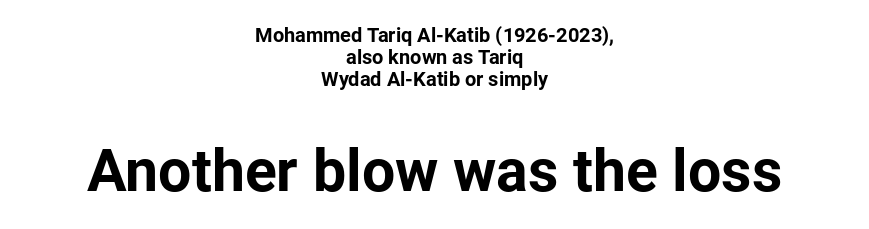
Q: Is the text bold? A: Yes.
Q: Is the text italic (slanted)? A: No, it is upright.
Q: Is the typeface a serif or a sans-serif typeface? A: Sans-serif.
Q: Is the text underlined? A: No.
Q: How is the paragraph aligned? A: Centered.
Q: Is the spacing between letters normal or unusually wide? A: Normal.
Q: Is the spacing between lines tight, normal or loose? A: Tight.
Q: Which block of text is set in a larger size, the first (top) or the second (bottom)? A: The second (bottom) one.
Q: Width (condensed, normal, or wide)? A: Normal.
Q: Stroke contrast? A: Low.
Q: x-height? A: Medium.
Q: Monospaced? A: No.
